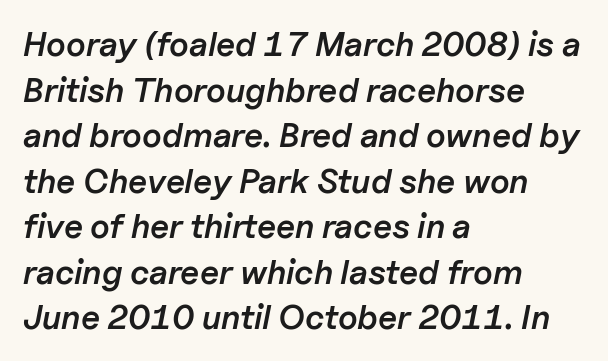
Q: Is the text bold? A: Semi-bold.
Q: Is the text italic (slanted)? A: Yes, it leans right by about 11 degrees.
Q: Is the text underlined? A: No.
Q: How is the paragraph aligned? A: Left-aligned.
Q: Is the spacing between letters normal or unusually wide? A: Normal.
Q: Is the spacing between lines tight, normal or loose? A: Normal.
Q: Width (condensed, normal, or wide)? A: Normal.
Q: Stroke contrast? A: Low.
Q: x-height? A: Medium.
Q: Monospaced? A: No.
